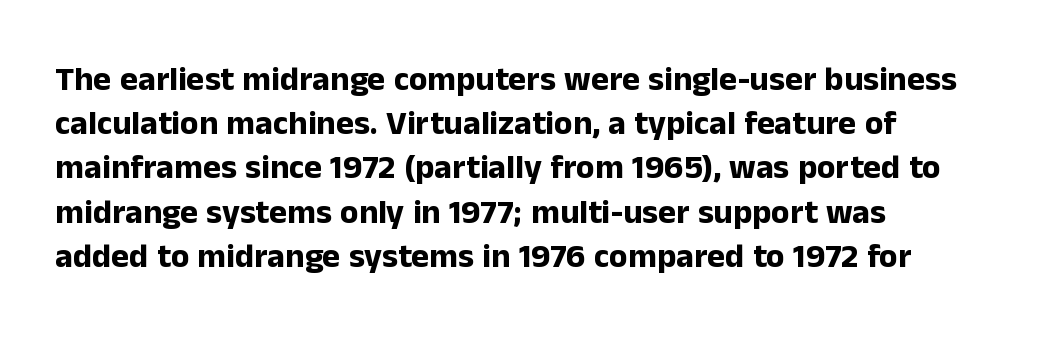
Is the letter spacing exaggerated? No — it looks like the ordinary default. Has an underline been added? It has not. This is heavy type, rendered in bold. Every stem runs plumb, perpendicular to the baseline.
